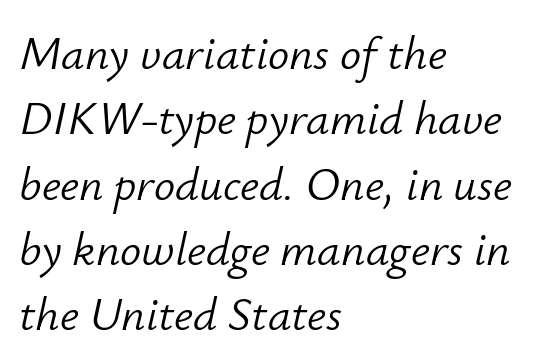
Q: Is the text bold? A: No.
Q: Is the text italic (slanted)? A: Yes, it leans right by about 12 degrees.
Q: Is the text underlined? A: No.
Q: How is the paragraph aligned? A: Left-aligned.
Q: Is the spacing between letters normal or unusually wide? A: Normal.
Q: Is the spacing between lines tight, normal or loose? A: Normal.
Q: Width (condensed, normal, or wide)? A: Normal.
Q: Stroke contrast? A: Low.
Q: x-height? A: Small.
Q: Monospaced? A: No.
